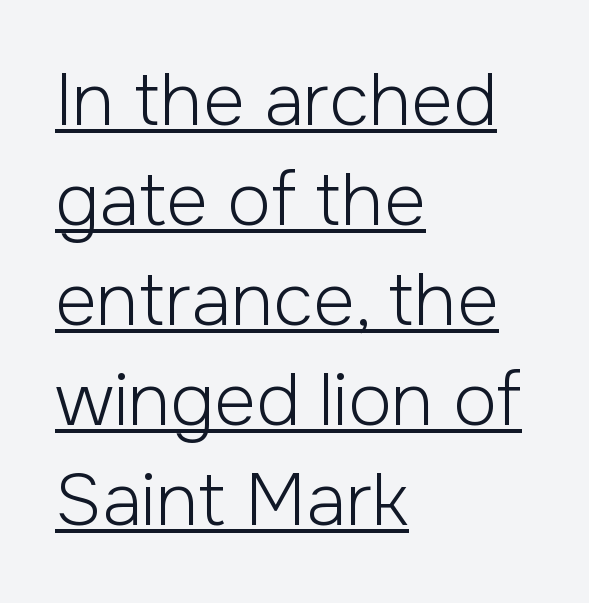
Q: Is the text bold? A: No.
Q: Is the text italic (slanted)? A: No, it is upright.
Q: Is the typeface a serif or a sans-serif typeface? A: Sans-serif.
Q: Is the text underlined? A: Yes.
Q: How is the paragraph aligned? A: Left-aligned.
Q: Is the spacing between letters normal or unusually wide? A: Normal.
Q: Is the spacing between lines tight, normal or loose? A: Normal.
Q: Width (condensed, normal, or wide)? A: Normal.
Q: Stroke contrast? A: Low.
Q: x-height? A: Medium.
Q: Monospaced? A: No.
